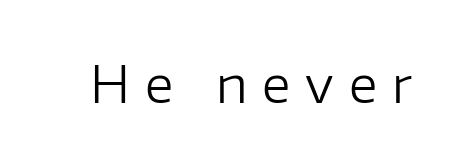
Stroke terminals: plain, sans-serif. Rendered with straight, roman letterforms. The type is letterspaced generously, with wide tracking. Proportional: the letters do not fall into vertical columns.
